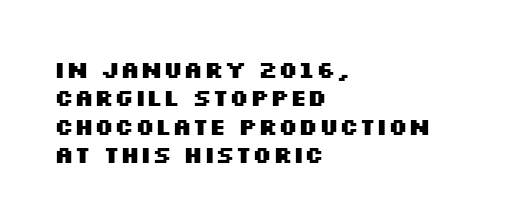
Q: Is the text bold? A: Yes.
Q: Is the text italic (slanted)? A: No, it is upright.
Q: Is the text underlined? A: No.
Q: How is the paragraph aligned? A: Left-aligned.
Q: Is the spacing between letters normal or unusually wide? A: Normal.
